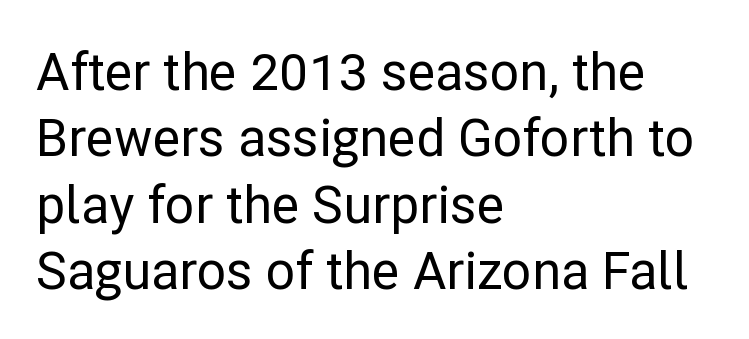
{"serif": "no", "italic": "no", "width": "normal", "stroke_contrast": "low", "x_height": "medium", "monospaced": "no", "underline": "no", "align": "left", "line_spacing": "normal", "line_spacing_ratio": 1.3, "letter_spacing": "normal", "letter_spacing_em": 0.0, "glyph_px": 51}
